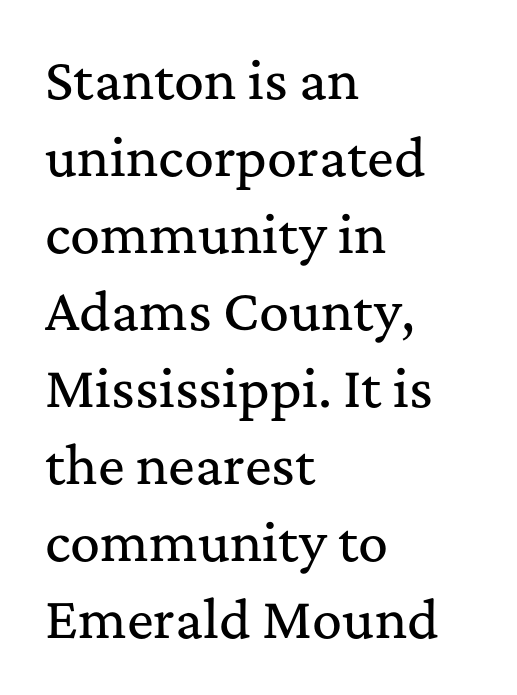
{"serif": "yes", "italic": "no", "width": "normal", "stroke_contrast": "medium", "x_height": "medium", "monospaced": "no", "underline": "no", "align": "left", "line_spacing": "normal", "line_spacing_ratio": 1.54, "letter_spacing": "normal", "letter_spacing_em": 0.0, "glyph_px": 50}
